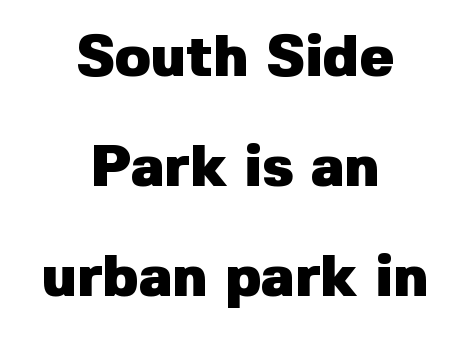
{"serif": "no", "italic": "no", "bold": "yes", "weight": "heavy", "width": "normal", "stroke_contrast": "low", "x_height": "medium", "monospaced": "no", "underline": "no", "align": "center", "line_spacing": "loose", "line_spacing_ratio": 1.9, "letter_spacing": "normal", "letter_spacing_em": 0.0, "glyph_px": 58}
